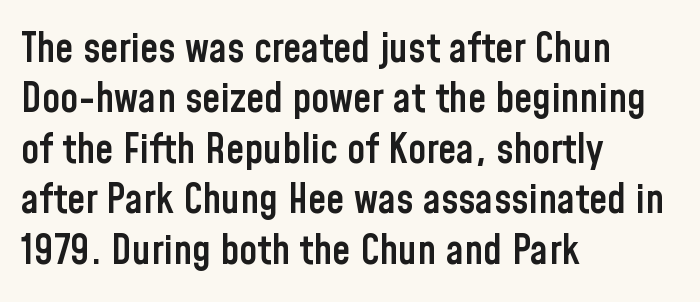
Every letter is mildly thick-stroked: semibold rather than bold. You could not count columns in this text — the font is proportionally spaced. The horizontal fit of the characters is conventional and even. Clear beneath every line of the passage. Serifs: no, the terminals of the letterforms are clean. Notice how the stems are strictly vertical — no italics here.
